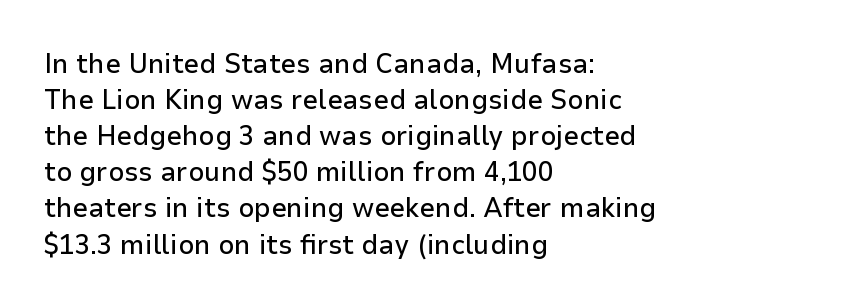
The image shows 28 px sans-serif type, upright; set left-aligned, normal line spacing (1.29x), normal letter spacing, not underlined; low stroke contrast and a medium x-height.
